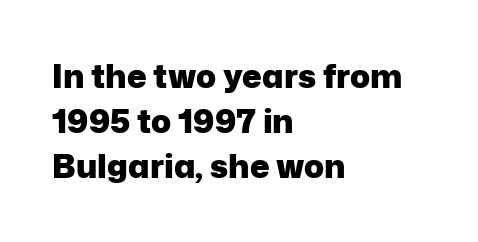
{"serif": "no", "italic": "no", "bold": "yes", "weight": "heavy", "width": "normal", "stroke_contrast": "low", "x_height": "medium", "monospaced": "no", "underline": "no", "align": "left", "line_spacing": "normal", "line_spacing_ratio": 1.37, "letter_spacing": "normal", "letter_spacing_em": 0.0, "glyph_px": 33}
